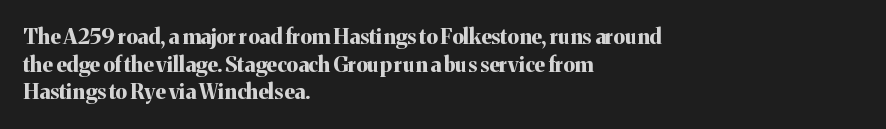
Q: Is the text bold? A: Yes.
Q: Is the text italic (slanted)? A: No, it is upright.
Q: Is the text underlined? A: No.
Q: How is the paragraph aligned? A: Left-aligned.
Q: Is the spacing between letters normal or unusually wide? A: Normal.
Q: Is the spacing between lines tight, normal or loose? A: Normal.
